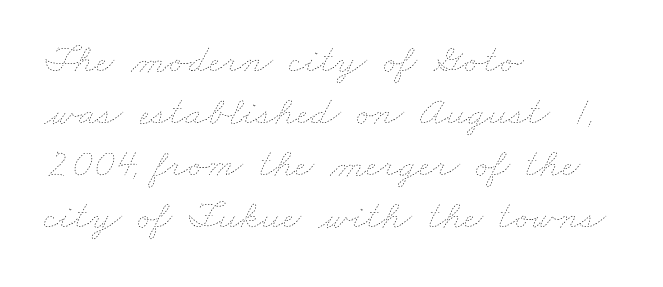
{"bold": "no", "weight": "thin", "width": "wide", "stroke_contrast": "low", "x_height": "small", "monospaced": "no", "underline": "no", "align": "left", "line_spacing": "normal", "line_spacing_ratio": 1.27, "letter_spacing": "normal", "letter_spacing_em": 0.0, "glyph_px": 41}
